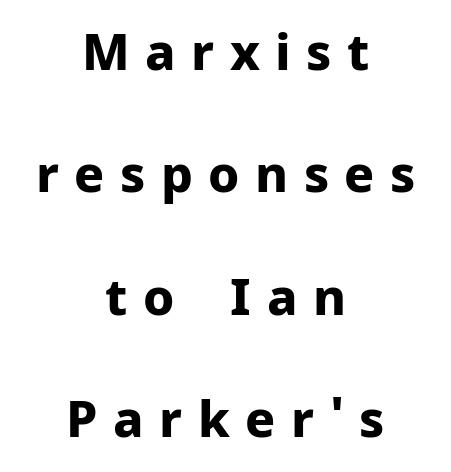
{"serif": "no", "italic": "no", "bold": "yes", "weight": "bold", "width": "normal", "stroke_contrast": "low", "x_height": "medium", "monospaced": "no", "underline": "no", "align": "center", "line_spacing": "loose", "line_spacing_ratio": 2.45, "letter_spacing": "wide", "letter_spacing_em": 0.31, "glyph_px": 50}
